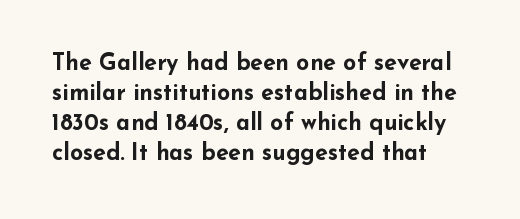
The image shows 23 px bold type, upright; set normal line spacing (1.31x), normal letter spacing, not underlined.
